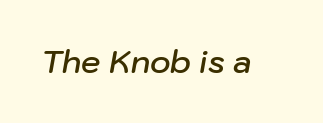
Q: Is the text bold? A: Semi-bold.
Q: Is the text italic (slanted)? A: Yes, it leans right by about 10 degrees.
Q: Is the text underlined? A: No.
Q: Is the spacing between letters normal or unusually wide? A: Normal.
Q: Width (condensed, normal, or wide)? A: Normal.
Q: Stroke contrast? A: Low.
Q: x-height? A: Medium.
Q: Monospaced? A: No.
